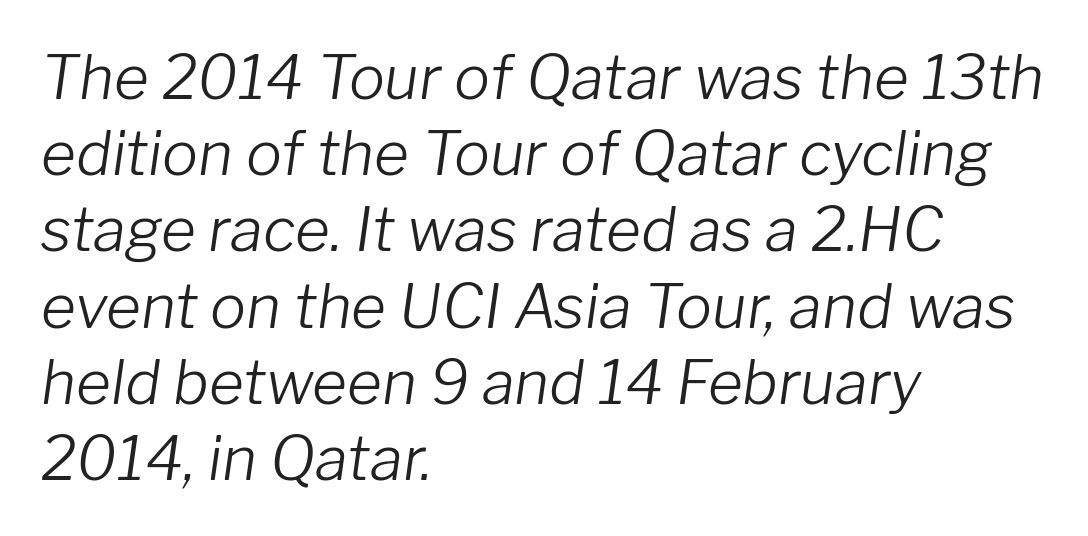
The image shows 60 px light type, italic (leaning right); set left-aligned, normal line spacing (1.27x), normal letter spacing, not underlined; low stroke contrast and a medium x-height.
